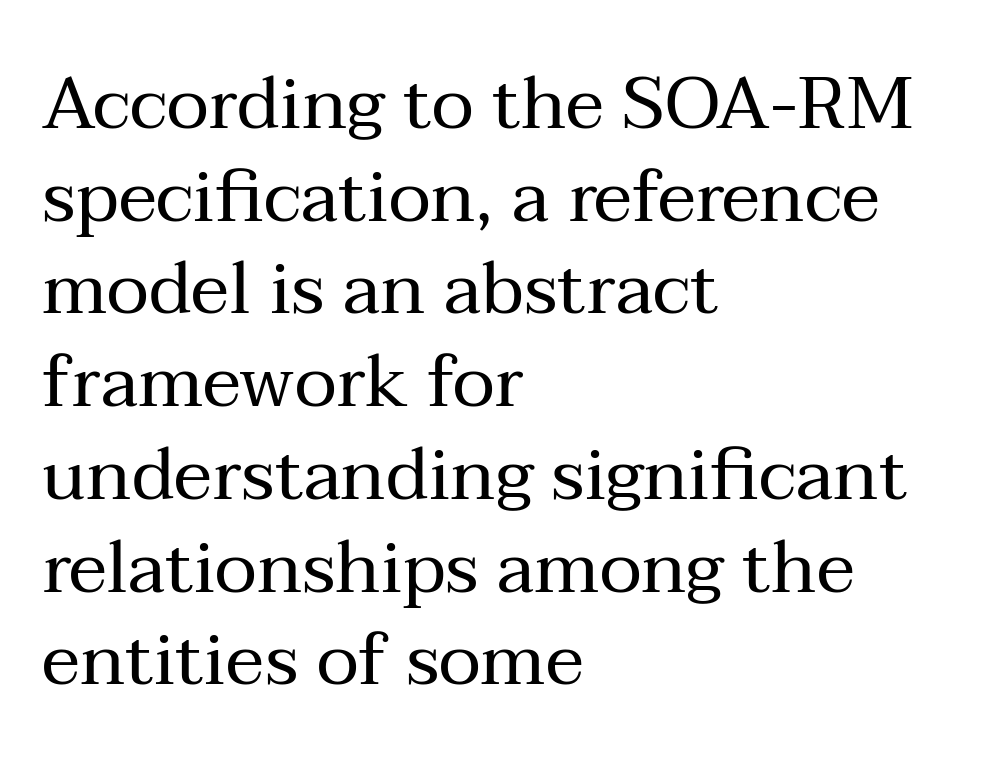
The text block is weighted toward the left margin, trailing off unevenly rightward. Here the designer chose a conventional face with non-uniform glyph widths. Ink coverage per letter is moderate at most. Glance below the letters and you will spot only blank space.
